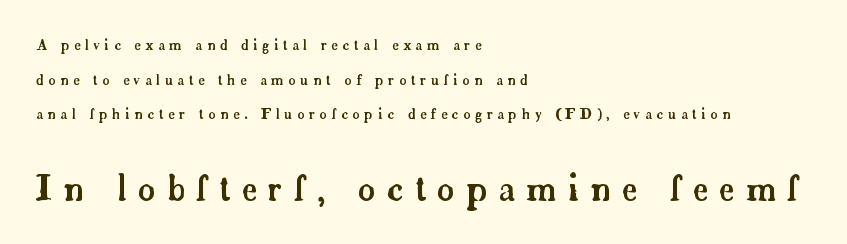
Q: Is the text italic (slanted)? A: No, it is upright.
Q: Is the typeface a serif or a sans-serif typeface? A: Serif.
Q: Is the text underlined? A: No.
Q: How is the paragraph aligned? A: Left-aligned.
Q: Is the spacing between letters normal or unusually wide? A: Unusually wide.
Q: Is the spacing between lines tight, normal or loose? A: Loose.
Q: Which block of text is set in a larger size, the first (top) or the second (bottom)? A: The second (bottom) one.
Q: Width (condensed, normal, or wide)? A: Normal.
Q: Stroke contrast? A: Low.
Q: x-height? A: Small.
Q: Monospaced? A: No.
